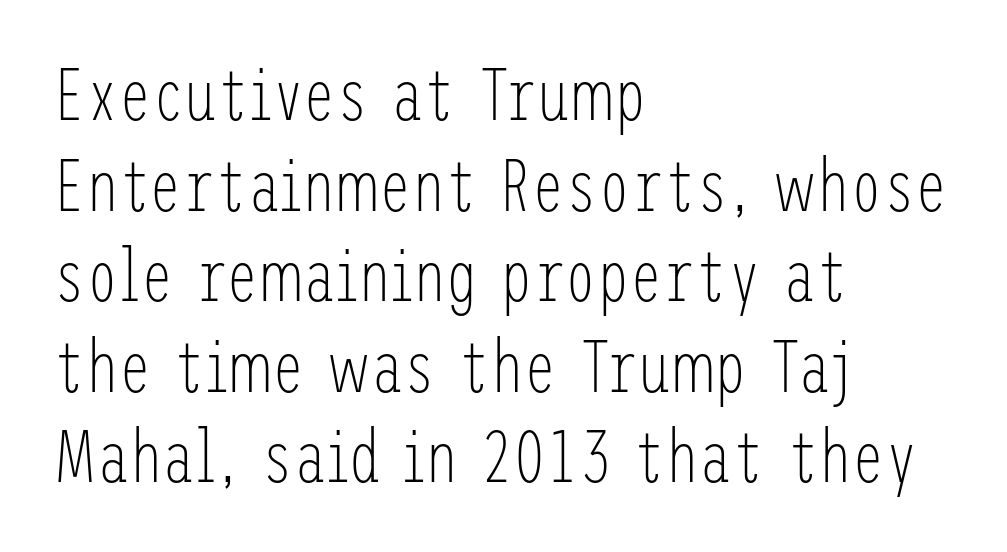
{"serif": "no", "italic": "no", "bold": "no", "weight": "light", "width": "condensed", "stroke_contrast": "low", "x_height": "medium", "underline": "no", "align": "left", "line_spacing_ratio": 1.24, "letter_spacing": "normal", "letter_spacing_em": 0.0, "glyph_px": 73}
